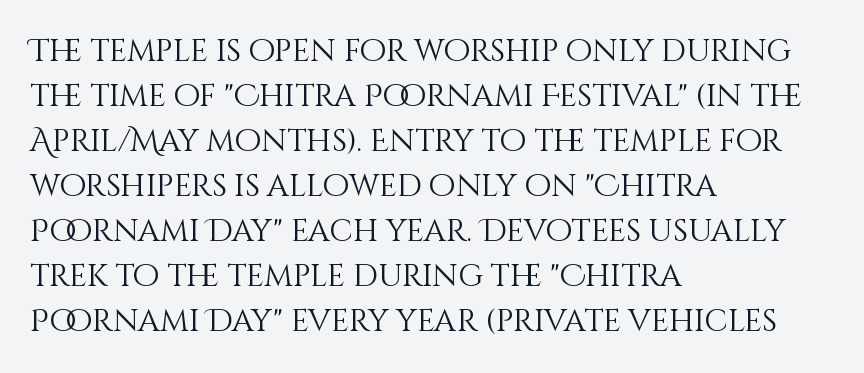
The rendering keeps characters at their native spacing. A roman cut, with each character standing at attention. The gap between lines stays unmarked. The letters advance in unequal steps, a hallmark of proportional type. Vertically, the passage feels balanced, rows spaced as you'd expect.
